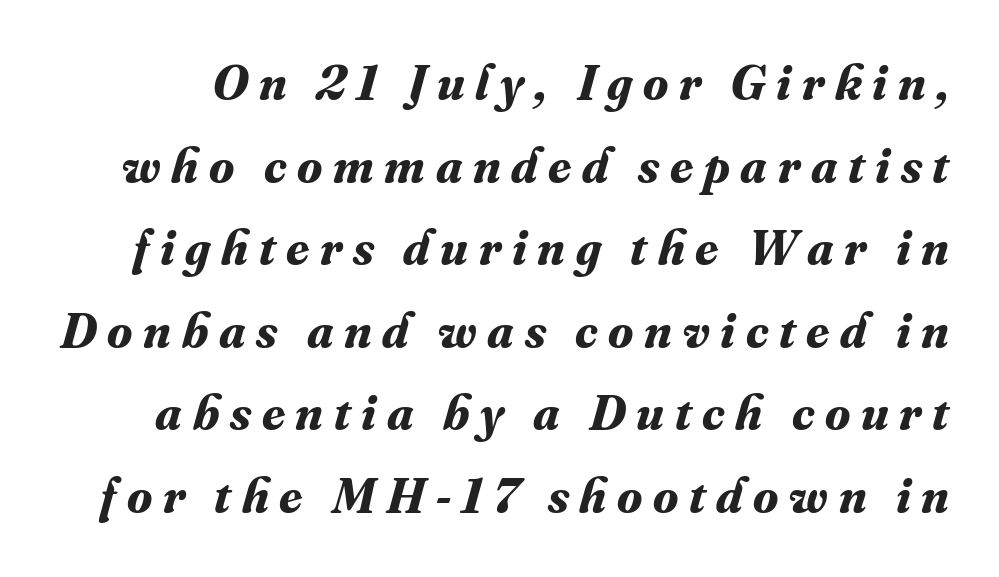
{"serif": "yes", "italic": "yes", "lean": "right", "slant_degrees": 16, "bold": "yes", "weight": "bold", "width": "normal", "stroke_contrast": "medium", "x_height": "small", "monospaced": "no", "underline": "no", "line_spacing": "normal", "line_spacing_ratio": 1.62, "letter_spacing": "wide", "letter_spacing_em": 0.21, "glyph_px": 51}
